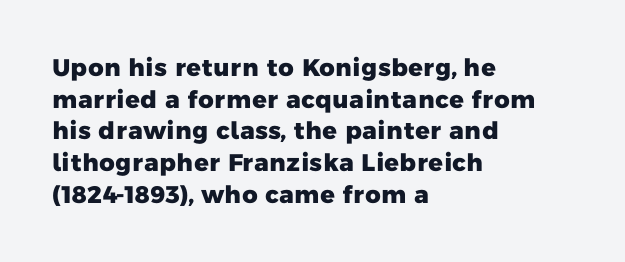
{"bold": "yes", "underline": "no", "align": "left", "line_spacing": "normal", "line_spacing_ratio": 1.32, "letter_spacing": "normal", "letter_spacing_em": 0.0, "glyph_px": 24}
